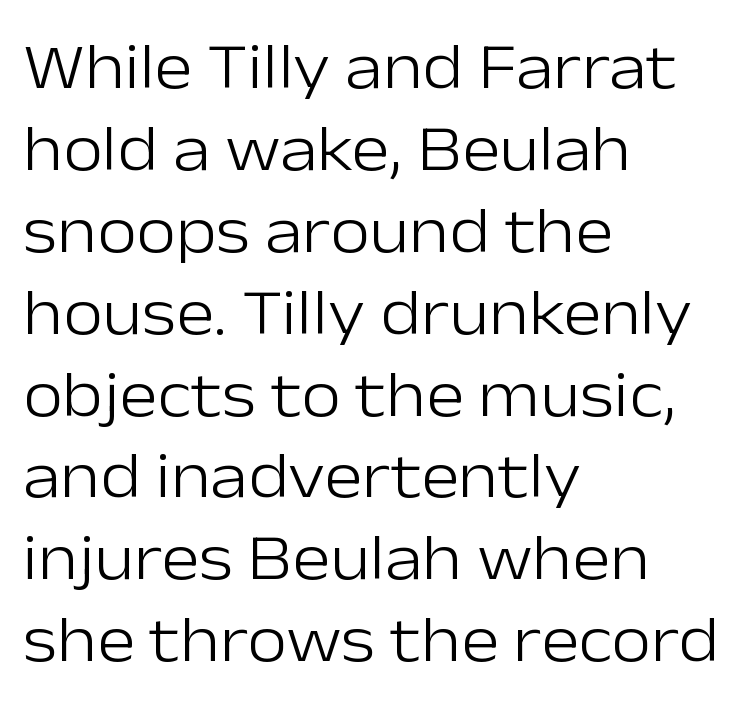
{"serif": "no", "italic": "no", "bold": "no", "weight": "light", "width": "normal", "stroke_contrast": "low", "x_height": "medium", "monospaced": "no", "underline": "no", "align": "left", "line_spacing": "normal", "line_spacing_ratio": 1.26, "letter_spacing": "normal", "letter_spacing_em": 0.0, "glyph_px": 65}
